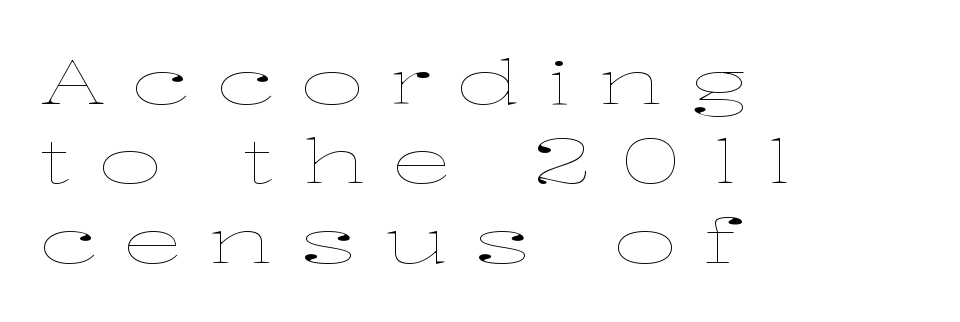
Q: Is the text bold? A: No.
Q: Is the text italic (slanted)? A: No, it is upright.
Q: Is the text underlined? A: No.
Q: How is the paragraph aligned? A: Left-aligned.
Q: Is the spacing between letters normal or unusually wide? A: Unusually wide.
Q: Is the spacing between lines tight, normal or loose? A: Normal.
Q: Width (condensed, normal, or wide)? A: Wide.
Q: Stroke contrast? A: Low.
Q: x-height? A: Medium.
Q: Monospaced? A: No.
